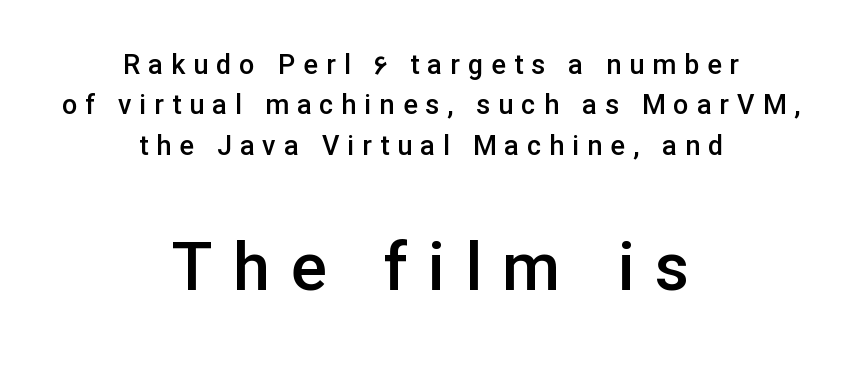
{"serif": "no", "italic": "no", "bold": "semi", "weight": "semibold", "width": "normal", "stroke_contrast": "low", "x_height": "medium", "monospaced": "no", "underline": "no", "align": "center", "line_spacing": "normal", "line_spacing_ratio": 1.5, "letter_spacing": "wide", "letter_spacing_em": 0.3, "larger_block": "second", "size_ratio": 2.48, "glyph_px": 67}
